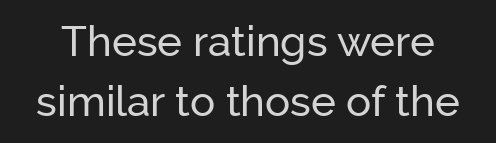
Q: Is the text italic (slanted)? A: No, it is upright.
Q: Is the typeface a serif or a sans-serif typeface? A: Sans-serif.
Q: Is the text underlined? A: No.
Q: Is the spacing between letters normal or unusually wide? A: Normal.
Q: Is the spacing between lines tight, normal or loose? A: Normal.
Q: Width (condensed, normal, or wide)? A: Normal.
Q: Stroke contrast? A: Low.
Q: x-height? A: Medium.
Q: Monospaced? A: No.
